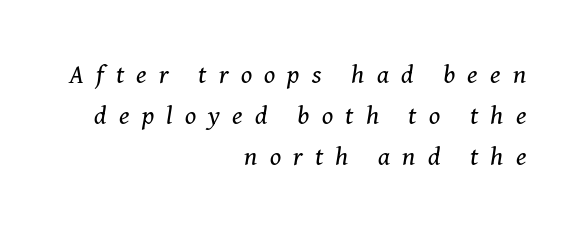
Q: Is the text bold? A: No.
Q: Is the text italic (slanted)? A: Yes, it leans right by about 8 degrees.
Q: Is the text underlined? A: No.
Q: How is the paragraph aligned? A: Right-aligned.
Q: Is the spacing between letters normal or unusually wide? A: Unusually wide.
Q: Is the spacing between lines tight, normal or loose? A: Normal.
